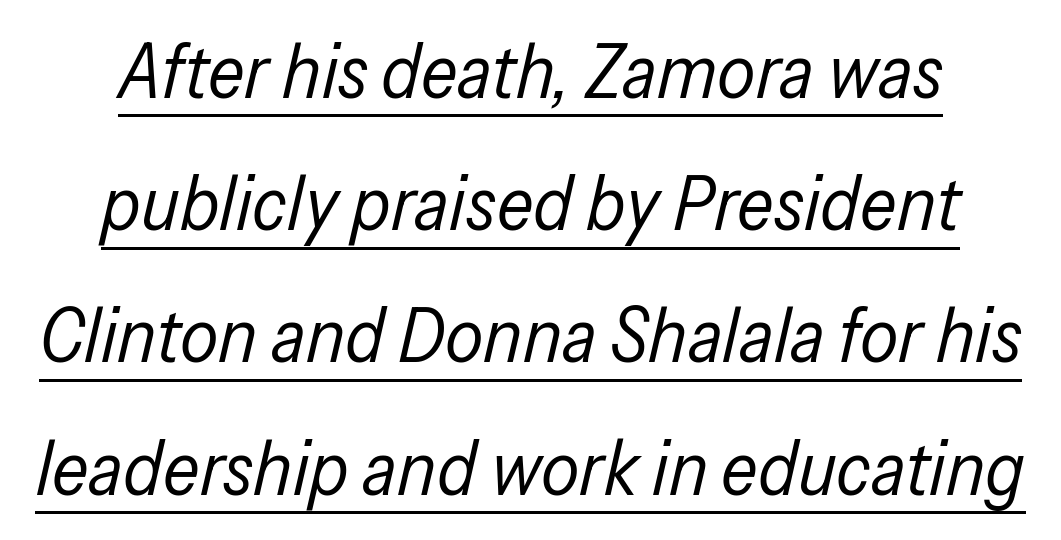
The image shows 76 px regular-weight, condensed type, italic (leaning right); set centered, line spacing 1.74x, normal letter spacing, underlined; low stroke contrast and a medium x-height.
